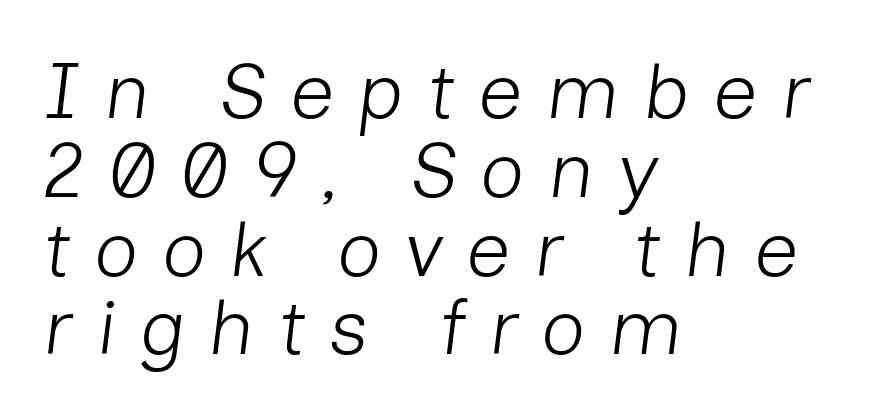
{"italic": "yes", "lean": "right", "slant_degrees": 7, "bold": "no", "weight": "light", "width": "normal", "stroke_contrast": "low", "x_height": "medium", "monospaced": "no", "underline": "no", "align": "left", "line_spacing": "tight", "line_spacing_ratio": 1.01, "letter_spacing": "wide", "letter_spacing_em": 0.3, "glyph_px": 78}
